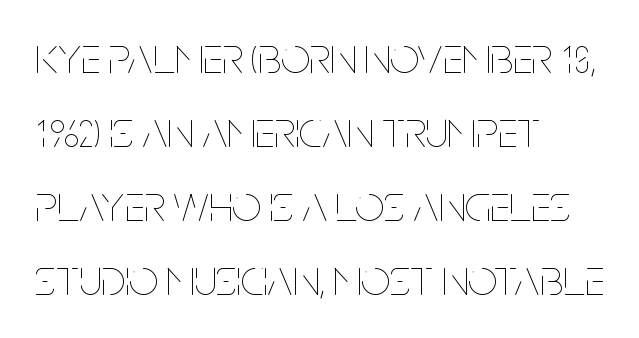
The foot of each line stays bare and open. The typeface has the unassuming heft of standard copy or less. Caption: standard tracking, unaltered. Short and long lines alike share a common starting point at left. If you measured baseline to baseline, you'd find a middling distance.
